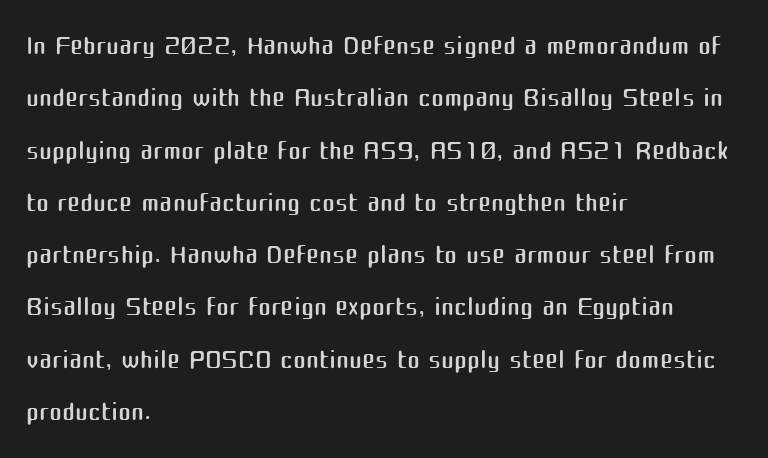
Regular leading. Heaviness? Minimal to ordinary, like unemphasized prose. The lines in this sample share a left origin and differ only in where they stop. Typographically, this falls in the sans-serif category.
